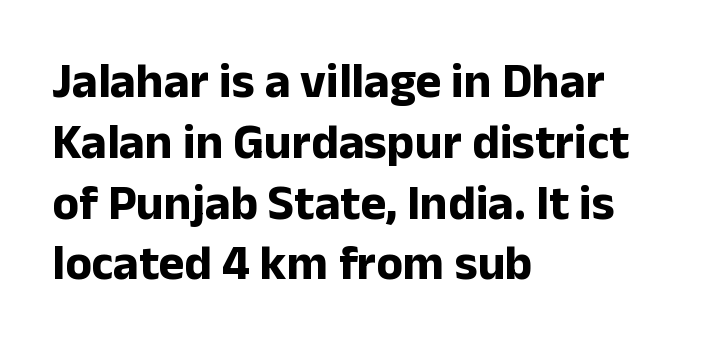
The image shows 49 px bold sans-serif type, upright; set left-aligned, line spacing 1.24x, normal letter spacing, not underlined; low stroke contrast and a medium x-height.
